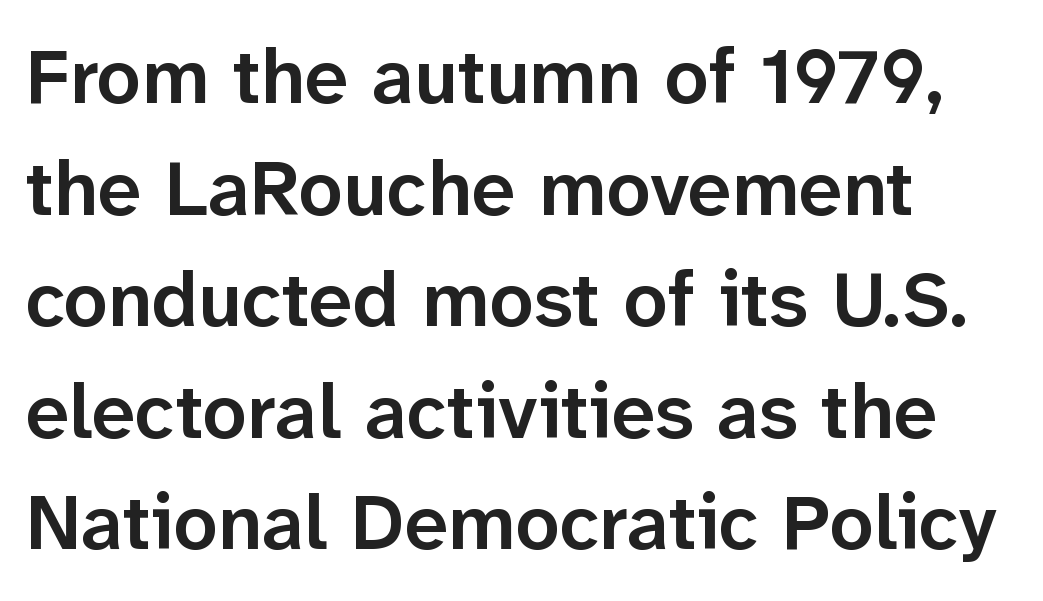
{"serif": "no", "italic": "no", "bold": "semi", "weight": "semibold", "width": "normal", "stroke_contrast": "low", "x_height": "medium", "monospaced": "no", "underline": "no", "align": "left", "line_spacing": "normal", "line_spacing_ratio": 1.43, "letter_spacing": "normal", "letter_spacing_em": 0.0, "glyph_px": 78}
